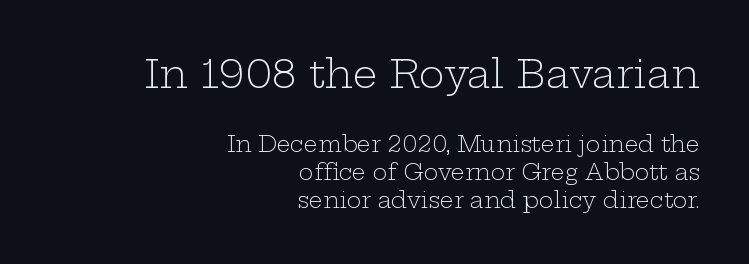
This sample has the flowing, uneven cadence of proportional lettering. Words float on clear page, feet unadorned. Right-aligned paragraph, ragged on the left. The line texture is even and compact thanks to regular tracking.
